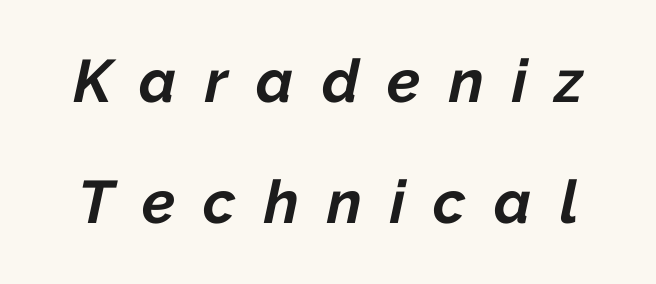
The image shows 60 px bold type, italic (leaning right); set loose line spacing (2.02x), unusually wide letter spacing (+0.47 em), not underlined; low stroke contrast and a medium x-height.
